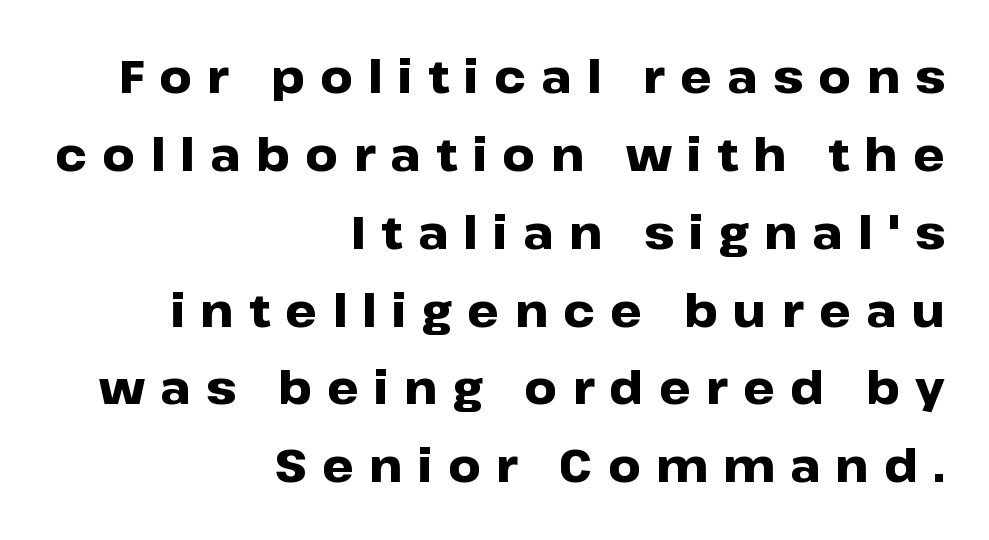
The image shows 45 px heavy, wide sans-serif type, upright; set right-aligned, line spacing 1.73x, unusually wide letter spacing (+0.34 em), not underlined; low stroke contrast and a medium x-height.
